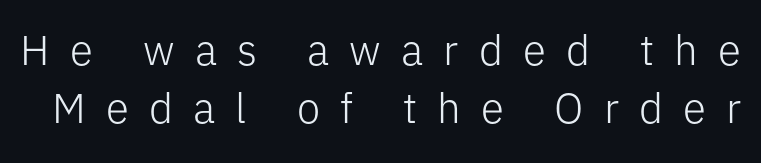
The image shows 42 px light sans-serif type, upright; set normal line spacing (1.37x), unusually wide letter spacing (+0.48 em), not underlined; low stroke contrast and a medium x-height.
